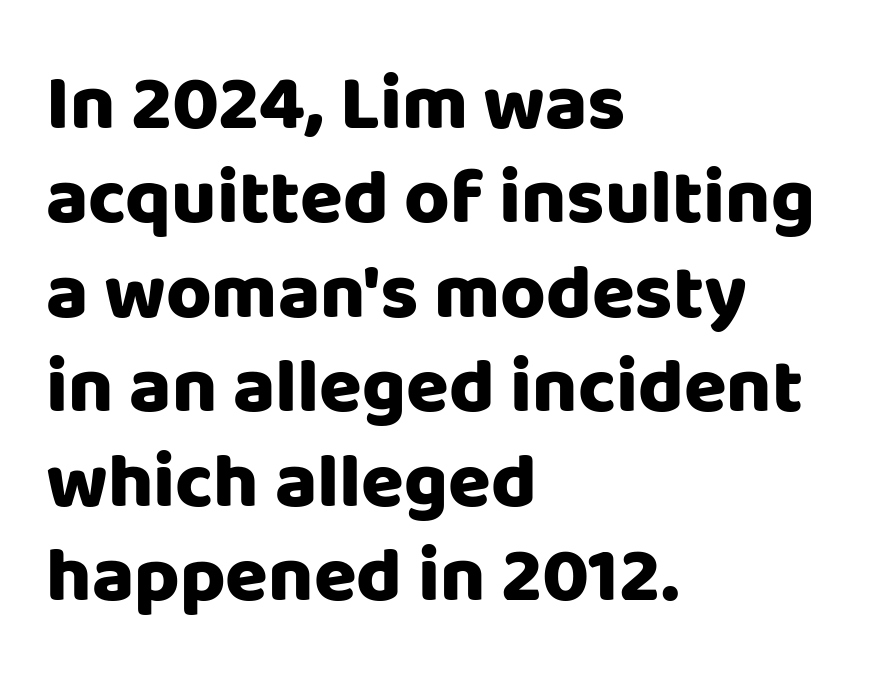
Q: Is the text bold? A: Yes.
Q: Is the text italic (slanted)? A: No, it is upright.
Q: Is the typeface a serif or a sans-serif typeface? A: Sans-serif.
Q: Is the text underlined? A: No.
Q: How is the paragraph aligned? A: Left-aligned.
Q: Is the spacing between letters normal or unusually wide? A: Normal.
Q: Width (condensed, normal, or wide)? A: Normal.
Q: Stroke contrast? A: Low.
Q: x-height? A: Large.
Q: Monospaced? A: No.
